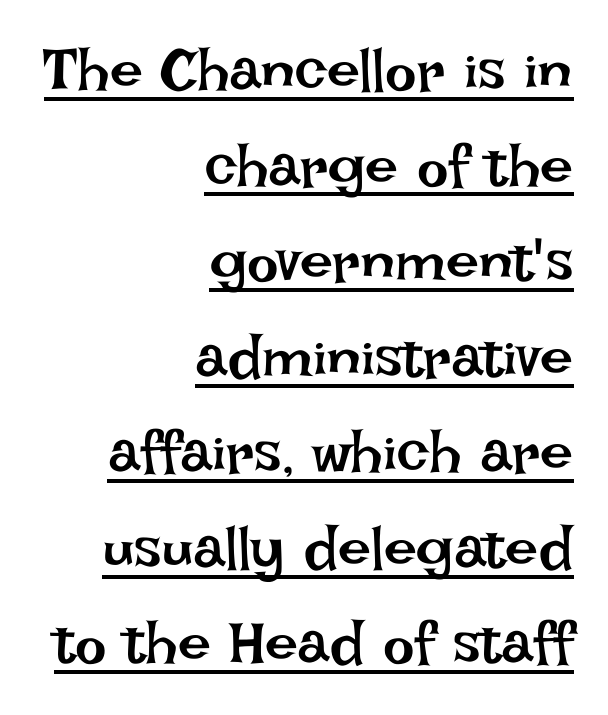
One glance says typical: line gaps are just what's usual. Looks like someone drew a line under every word here. The paragraph has a hard right edge and a soft left edge. The letterforms sit shoulder to shoulder at normal distance. Think standard paragraph weight, or any step lighter than that. Upright lettering throughout.
